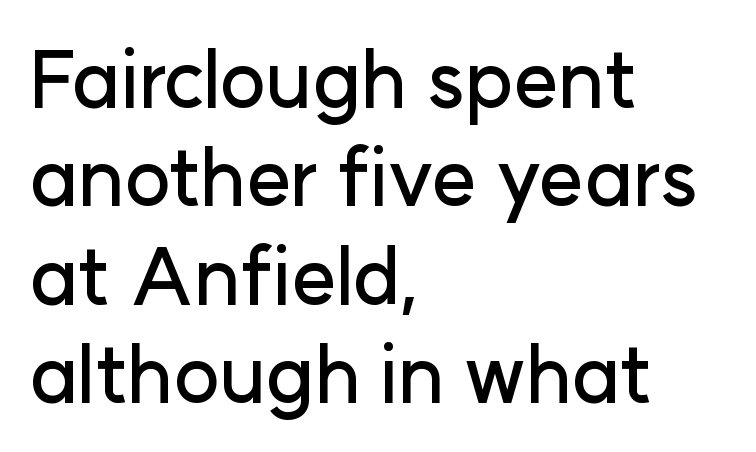
{"serif": "no", "italic": "no", "width": "normal", "stroke_contrast": "low", "x_height": "medium", "monospaced": "no", "underline": "no", "align": "left", "line_spacing": "normal", "line_spacing_ratio": 1.26, "letter_spacing": "normal", "letter_spacing_em": 0.0, "glyph_px": 78}
